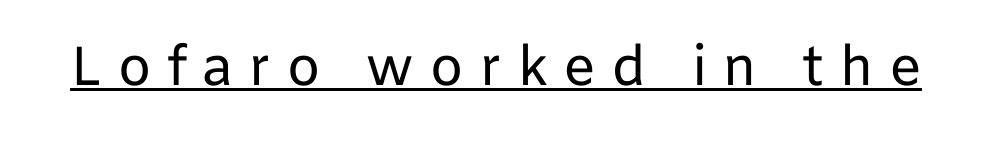
The image shows 55 px regular-weight sans-serif type, upright; set unusually wide letter spacing (+0.27 em), underlined; low stroke contrast and a medium x-height.
